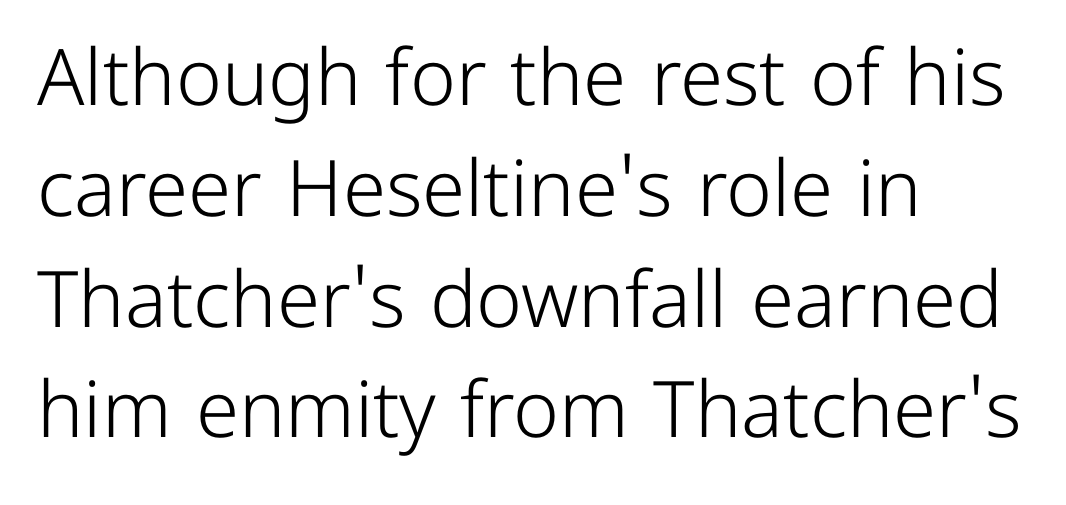
The image shows 78 px light sans-serif type, upright; set left-aligned, normal line spacing (1.42x), normal letter spacing, not underlined; low stroke contrast and a medium x-height.
